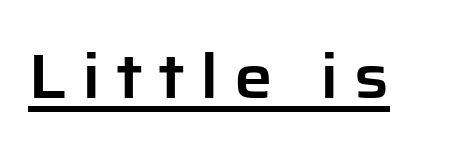
Display-style spreading of the glyphs; the letterfit is very open. The rendering uses natural spacing where letterforms have individual widths. The specimen reads as upright at a glance. Unlike a traditional serif, this face leaves its strokes unadorned. In designer terms, the underline attribute is active on this setting.
